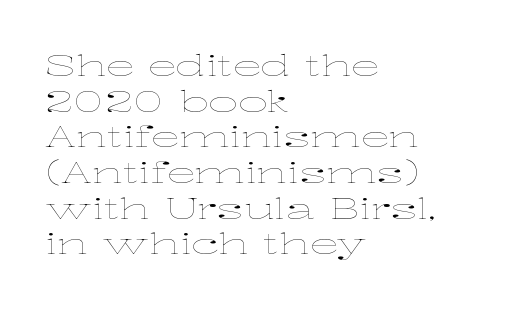
Q: Is the text bold? A: No.
Q: Is the text italic (slanted)? A: No, it is upright.
Q: Is the text underlined? A: No.
Q: How is the paragraph aligned? A: Left-aligned.
Q: Is the spacing between letters normal or unusually wide? A: Normal.
Q: Width (condensed, normal, or wide)? A: Wide.
Q: Stroke contrast? A: Low.
Q: x-height? A: Medium.
Q: Monospaced? A: No.
